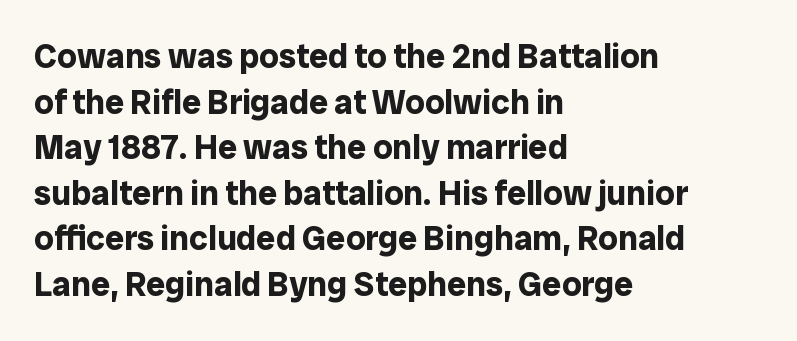
Every character sits straight up, as roman type does. The rendering uses natural spacing where letterforms have individual widths. What kind of face is this? One without serifs — a sans. How are the letters spaced? Ordinarily, with no added tracking. Whoever set this chose a conventional vertical rhythm.
